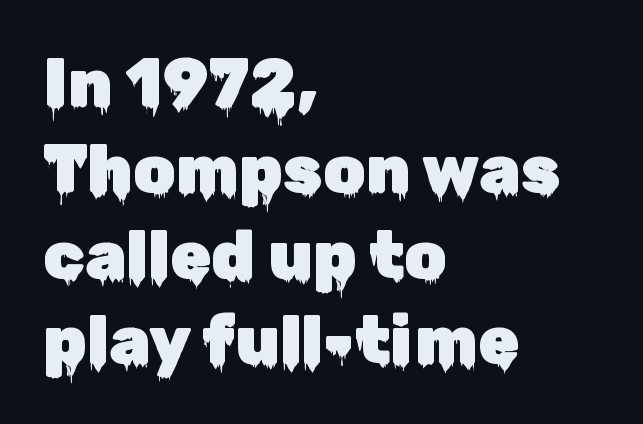
You could not count columns in this text — the font is proportionally spaced. Tracking here is standard; glyphs follow each other at the usual distance. The type family on display is of the sans-serif kind. The lines are quadded left. Regarding leading, the lines here are spaced in the standard way. Lines of text with bare space underneath.
